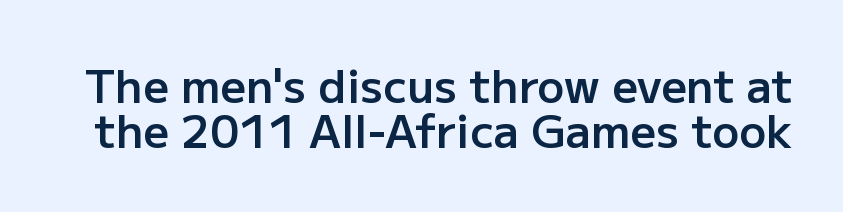
{"serif": "no", "italic": "no", "bold": "semi", "weight": "semibold", "width": "normal", "stroke_contrast": "low", "x_height": "medium", "monospaced": "no", "underline": "no", "line_spacing": "tight", "line_spacing_ratio": 1.01, "letter_spacing": "normal", "letter_spacing_em": 0.0, "glyph_px": 45}
